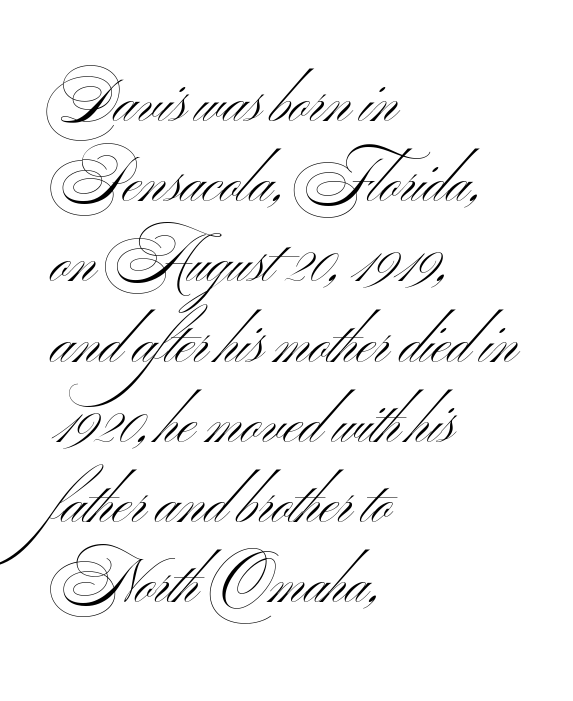
Q: Is the text bold? A: No.
Q: Is the text italic (slanted)? A: Yes.
Q: Is the typeface a serif or a sans-serif typeface? A: Sans-serif.
Q: Is the text underlined? A: No.
Q: How is the paragraph aligned? A: Left-aligned.
Q: Is the spacing between letters normal or unusually wide? A: Normal.
Q: Is the spacing between lines tight, normal or loose? A: Normal.
Q: Width (condensed, normal, or wide)? A: Wide.
Q: Stroke contrast? A: Medium.
Q: x-height? A: Small.
Q: Monospaced? A: No.
